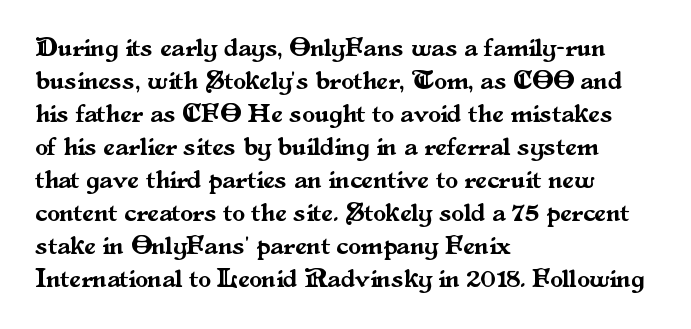
The image shows 26 px text type, upright; set left-aligned, normal line spacing (1.27x), normal letter spacing, not underlined.
